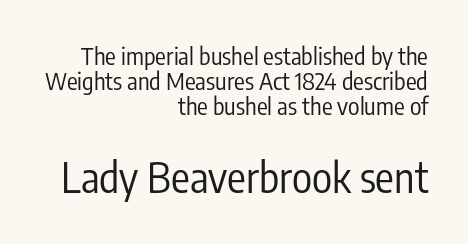
Ascenders rise straight up at ninety degrees. Words appear dense and cohesive because spacing is normal. Nobody drew a line under any word here. Stroke terminals: plain, sans-serif.
